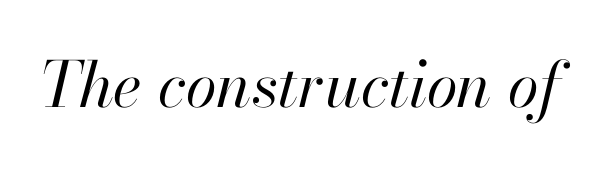
The image shows 63 px regular-weight type, italic (leaning right); set normal letter spacing, not underlined; high stroke contrast and a small x-height.
